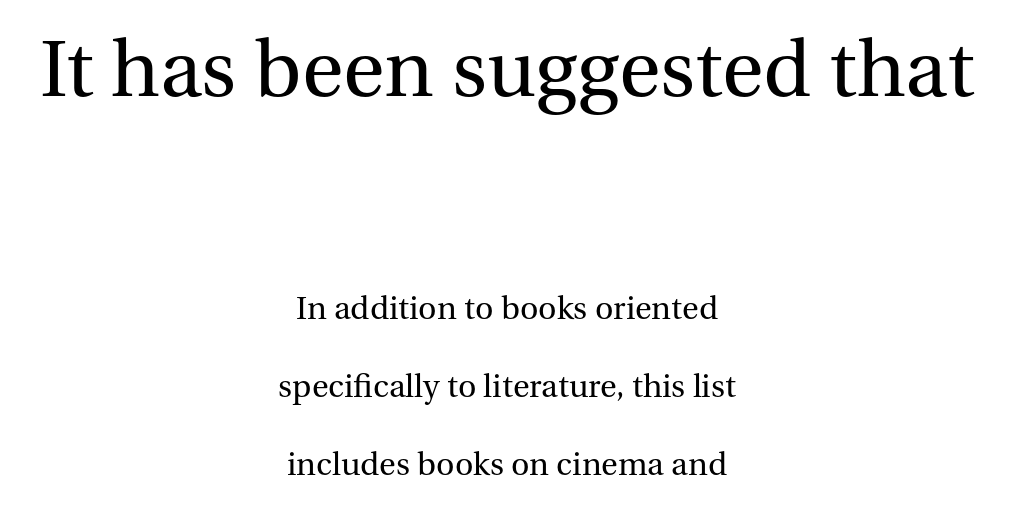
{"serif": "yes", "italic": "no", "bold": "no", "weight": "regular", "width": "normal", "stroke_contrast": "medium", "x_height": "medium", "monospaced": "no", "underline": "no", "align": "center", "line_spacing": "loose", "line_spacing_ratio": 2.44, "letter_spacing": "normal", "letter_spacing_em": 0.0, "larger_block": "first", "size_ratio": 2.5, "glyph_px": 80}
